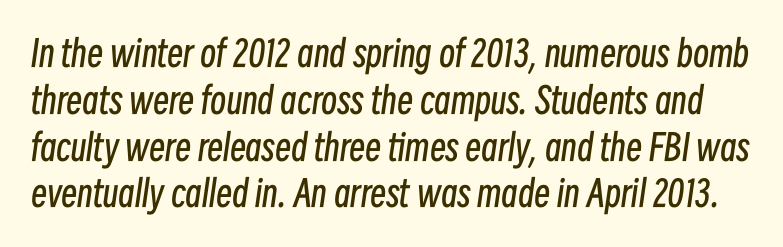
The image shows 36 px regular-weight, condensed type, italic (leaning right); set normal line spacing (1.3x), normal letter spacing, not underlined; low stroke contrast and a medium x-height.
